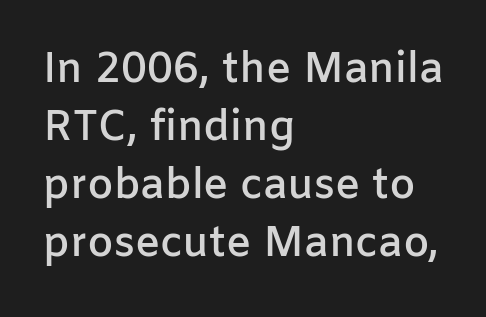
The characters display no serif detailing; their extremities are plain. Alignment: flush left. Unlike italic type, these characters show no tilt at all. The sample has been set in demibold, a notch under bold. Is this a fixed-width face? No — the glyphs have proportional, varying widths.
